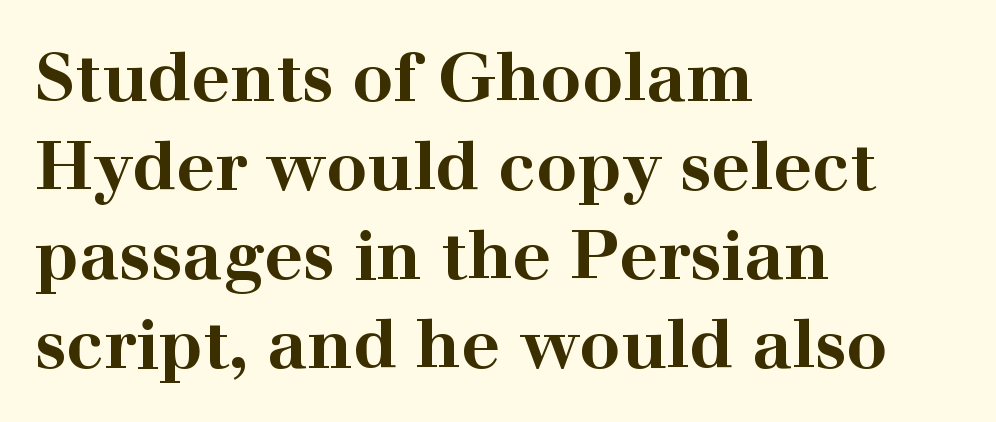
Q: Is the text bold? A: Yes.
Q: Is the text italic (slanted)? A: No, it is upright.
Q: Is the typeface a serif or a sans-serif typeface? A: Serif.
Q: Is the text underlined? A: No.
Q: How is the paragraph aligned? A: Left-aligned.
Q: Is the spacing between letters normal or unusually wide? A: Normal.
Q: Is the spacing between lines tight, normal or loose? A: Normal.
Q: Width (condensed, normal, or wide)? A: Wide.
Q: Stroke contrast? A: High.
Q: x-height? A: Medium.
Q: Monospaced? A: No.
